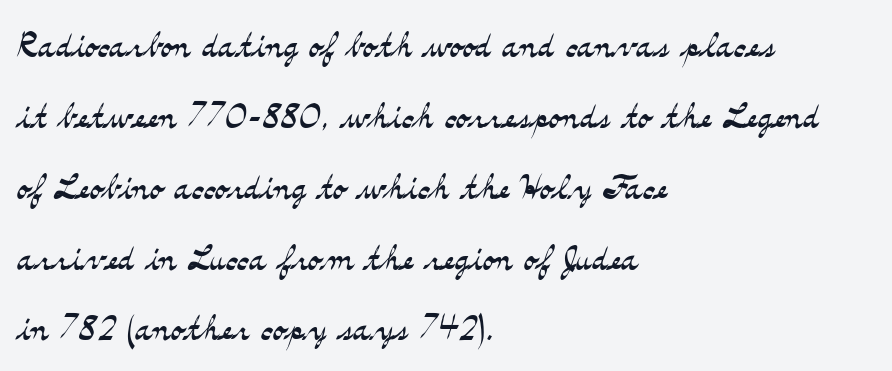
Horizontal bands of white between lines are of average thickness. The letters look calm and open, with moderate or lighter stems. The words here are not underlined. These lines are rendered in a variable-pitch font.
